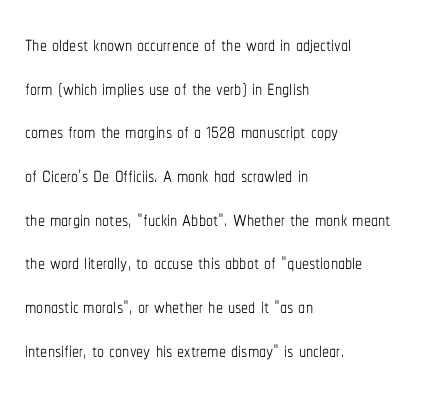
Q: Is the text bold? A: No.
Q: Is the text italic (slanted)? A: No, it is upright.
Q: Is the text underlined? A: No.
Q: How is the paragraph aligned? A: Left-aligned.
Q: Is the spacing between letters normal or unusually wide? A: Normal.
Q: Is the spacing between lines tight, normal or loose? A: Normal.
Q: Width (condensed, normal, or wide)? A: Condensed.
Q: Stroke contrast? A: Low.
Q: x-height? A: Medium.
Q: Monospaced? A: No.
